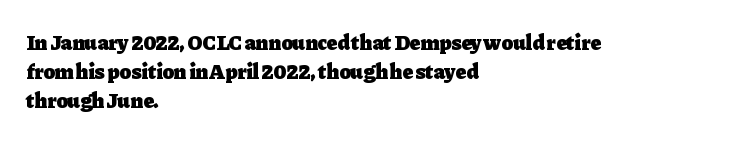
Leftover space on each line is placed entirely after the last word. The baseline area is clear. Tracking value appears to be zero — textbook default spacing. Is the type bold? Yes — the strokes are clearly thick and heavy.
